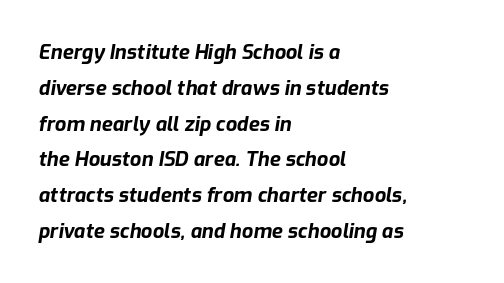
Compared with an ordinary text face, these strokes are far heavier — a full bold. The passage shown is not underscored anywhere. Inter-character spacing is left at the font's built-in metrics. Notice how the passage keeps a crisp vertical edge on the left only. The axis of the letterforms is tilted away from vertical.
